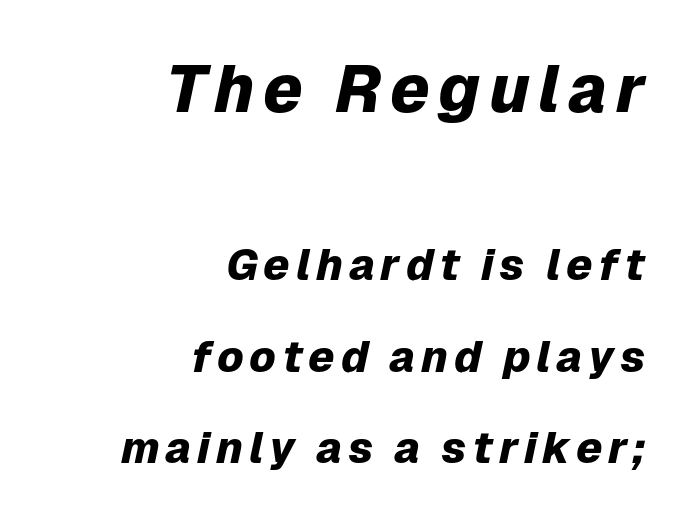
Q: Is the text bold? A: Yes.
Q: Is the text italic (slanted)? A: Yes, it leans right by about 12 degrees.
Q: Is the text underlined? A: No.
Q: How is the paragraph aligned? A: Right-aligned.
Q: Is the spacing between lines tight, normal or loose? A: Loose.
Q: Which block of text is set in a larger size, the first (top) or the second (bottom)? A: The first (top) one.
Q: Width (condensed, normal, or wide)? A: Normal.
Q: Stroke contrast? A: Low.
Q: x-height? A: Medium.
Q: Monospaced? A: No.
